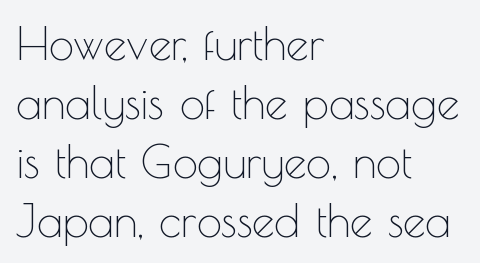
{"serif": "no", "italic": "no", "bold": "no", "weight": "thin", "width": "normal", "x_height": "small", "monospaced": "no", "underline": "no", "align": "left", "line_spacing": "normal", "line_spacing_ratio": 1.31, "letter_spacing": "normal", "letter_spacing_em": 0.0, "glyph_px": 45}
